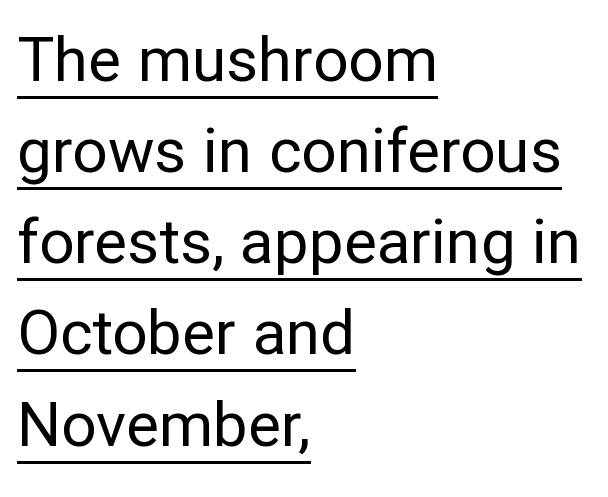
The image shows 62 px regular-weight sans-serif type, upright; set left-aligned, normal line spacing (1.47x), normal letter spacing, underlined; low stroke contrast and a medium x-height.
